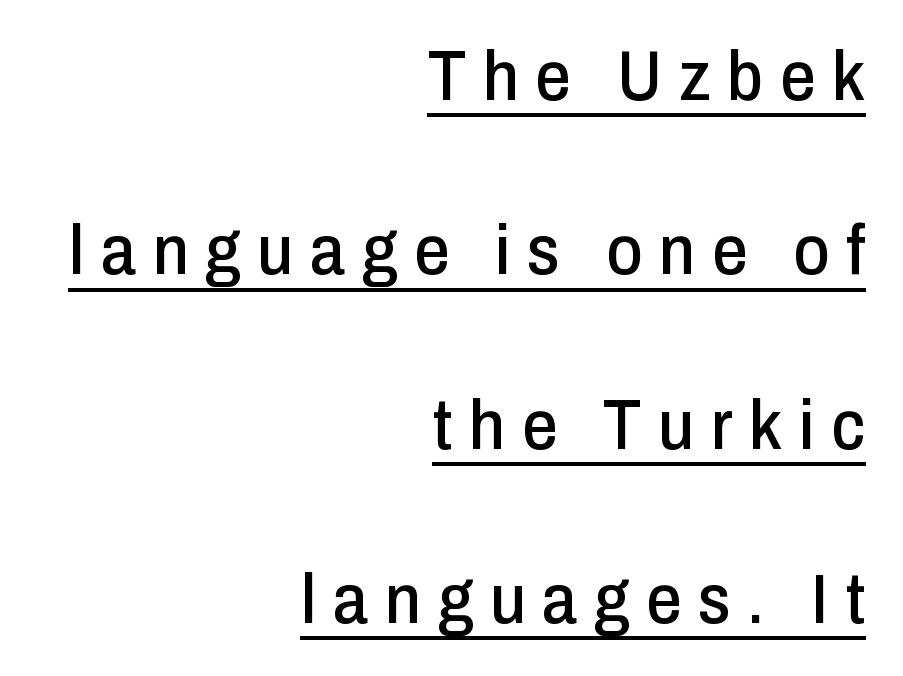
The compositor pushed each line to the right boundary. A continuous stroke trails under the words, as in a hyperlink. The designer went with a sans here, leaving each stem footless. The tracking jumps out immediately: characters are airy and widely separated. Rendered with straight, roman letterforms. A typesetter would call this proportional, since set widths differ per character.
